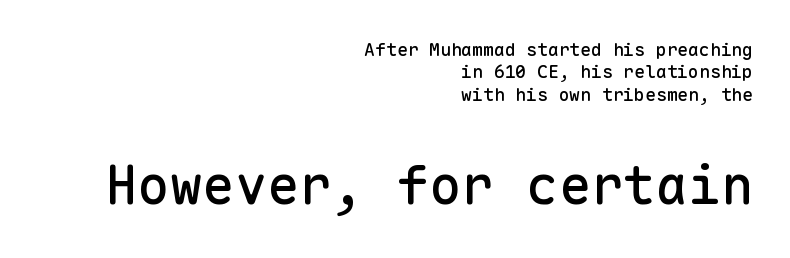
{"serif": "no", "italic": "no", "width": "normal", "stroke_contrast": "low", "x_height": "medium", "monospaced": "yes", "underline": "no", "align": "right", "line_spacing": "normal", "line_spacing_ratio": 1.25, "letter_spacing": "normal", "letter_spacing_em": 0.0, "larger_block": "second", "size_ratio": 3.0, "glyph_px": 54}
